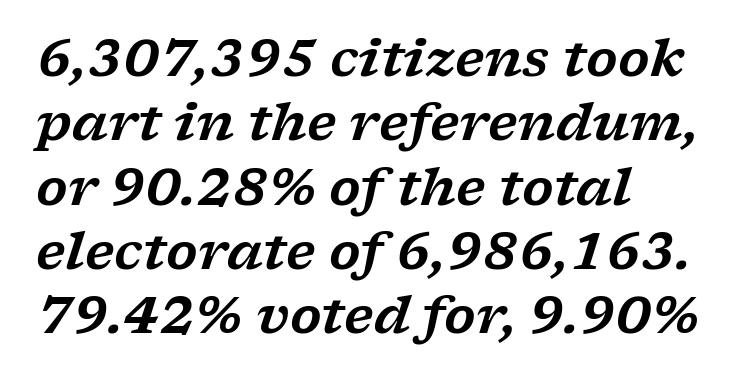
The image shows 51 px wide serif type, italic (leaning right); set left-aligned, normal line spacing (1.26x), normal letter spacing, not underlined; low stroke contrast and a medium x-height.
